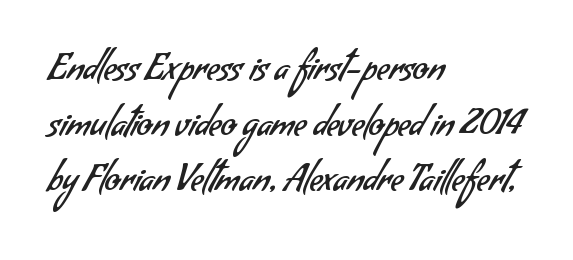
The image shows 35 px regular-weight sans-serif type; set left-aligned, normal line spacing (1.59x), normal letter spacing, not underlined; low stroke contrast and a small x-height.
